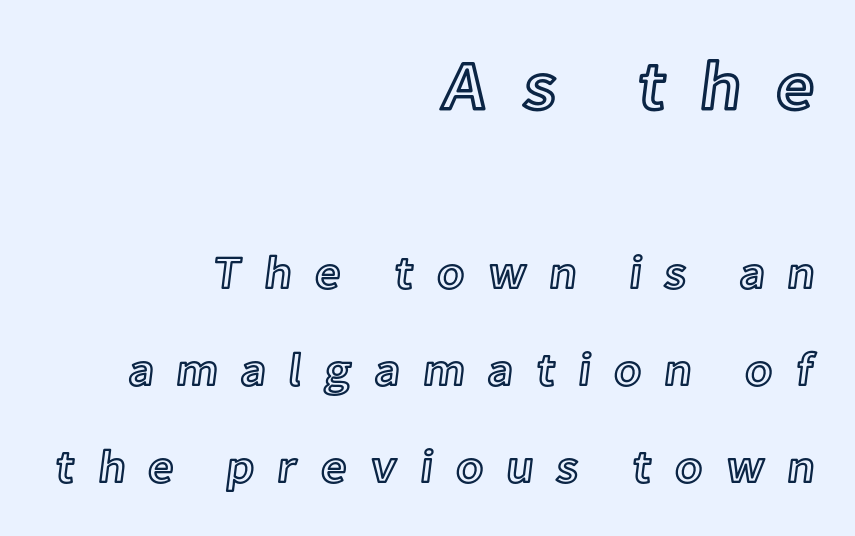
The baseline area is clear. This layout puts the oversized block above and the modest block below. Here the glyphs are tracked loosely, breaking word shapes into spaced letters.
